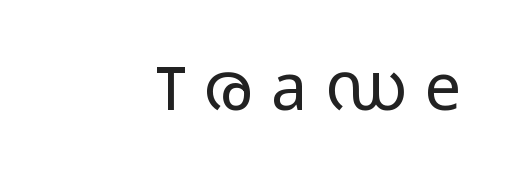
It's the straight-up-and-down kind of type. This rendering widens character spacing well past its baseline value. The type family on display is of the sans-serif kind. Check the space under the baseline: it is left empty.
